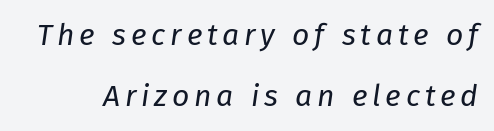
Stroke thickness stays within the range of a standard reading face or lighter. Descenders hang freely into open space. Italic: yes, the glyphs are oblique. Varying glyph widths throughout — classic text-font behaviour. This block would shrink considerably if given ordinary leading; it's expanded now.
